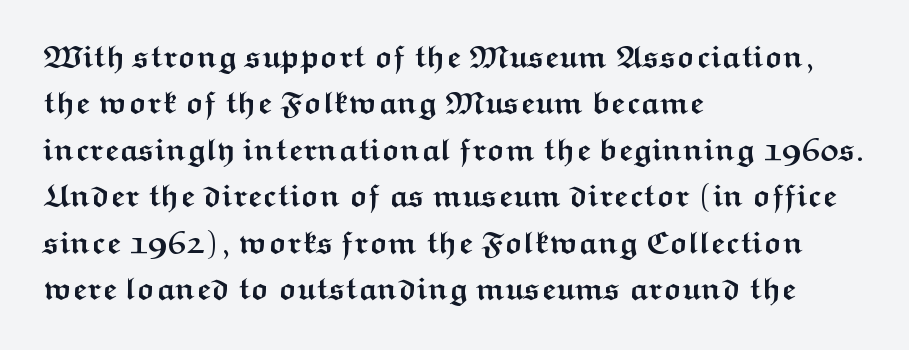
Normally led — the rows are evenly, conventionally spaced. The letterforms sit shoulder to shoulder at normal distance. Do the characters align in a grid? No, the font is proportional. The text block is weighted toward the left margin, trailing off unevenly rightward.
